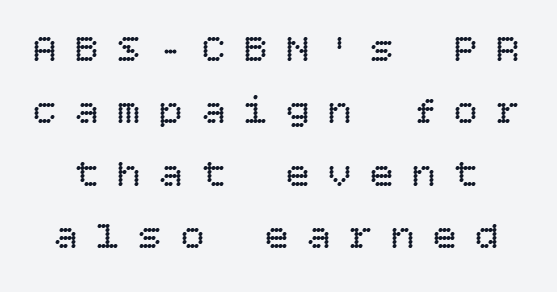
Q: Is the text bold? A: No.
Q: Is the text italic (slanted)? A: No, it is upright.
Q: Is the text underlined? A: No.
Q: Is the spacing between letters normal or unusually wide? A: Unusually wide.
Q: Is the spacing between lines tight, normal or loose? A: Normal.
Q: Width (condensed, normal, or wide)? A: Normal.
Q: Stroke contrast? A: Low.
Q: x-height? A: Large.
